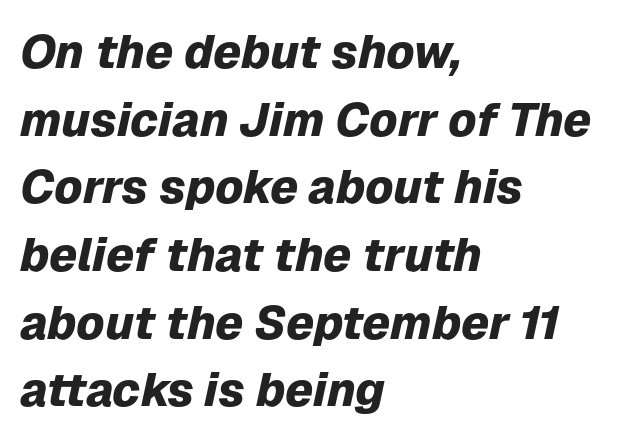
Q: Is the text bold? A: Yes.
Q: Is the text italic (slanted)? A: Yes, it leans right by about 12 degrees.
Q: Is the text underlined? A: No.
Q: How is the paragraph aligned? A: Left-aligned.
Q: Is the spacing between letters normal or unusually wide? A: Normal.
Q: Is the spacing between lines tight, normal or loose? A: Normal.
Q: Width (condensed, normal, or wide)? A: Normal.
Q: Stroke contrast? A: Low.
Q: x-height? A: Medium.
Q: Monospaced? A: No.
